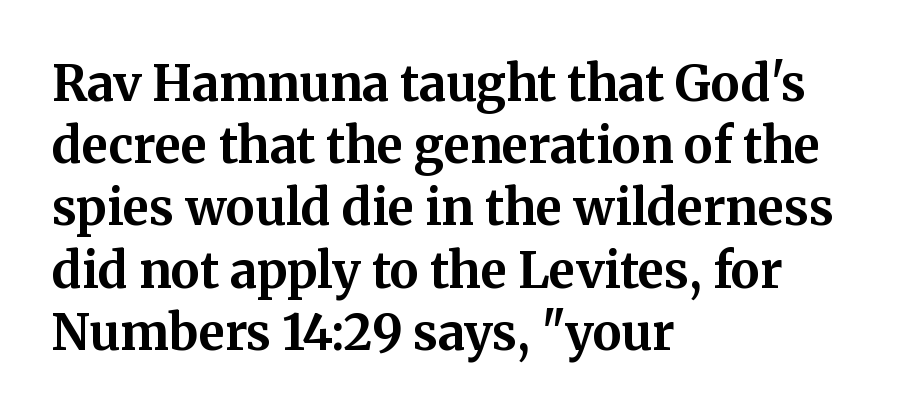
{"serif": "yes", "italic": "no", "bold": "yes", "weight": "bold", "width": "normal", "stroke_contrast": "medium", "x_height": "medium", "monospaced": "no", "underline": "no", "align": "left", "line_spacing": "normal", "line_spacing_ratio": 1.27, "letter_spacing": "normal", "letter_spacing_em": 0.0, "glyph_px": 49}
